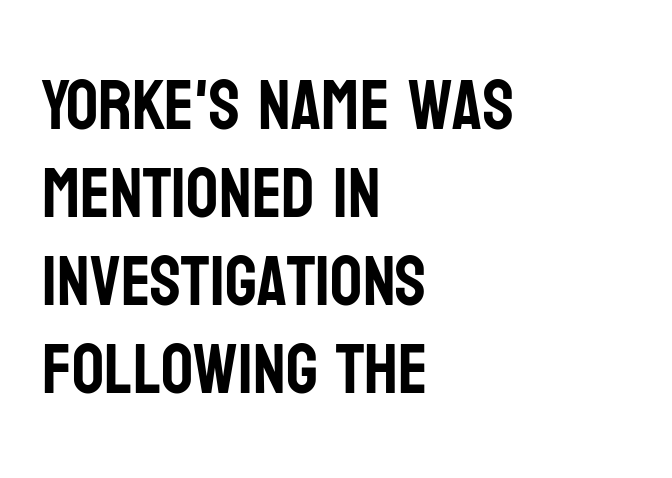
The image shows 71 px condensed sans-serif type, upright; set left-aligned, line spacing 1.24x, normal letter spacing, not underlined; low stroke contrast and a large x-height.
